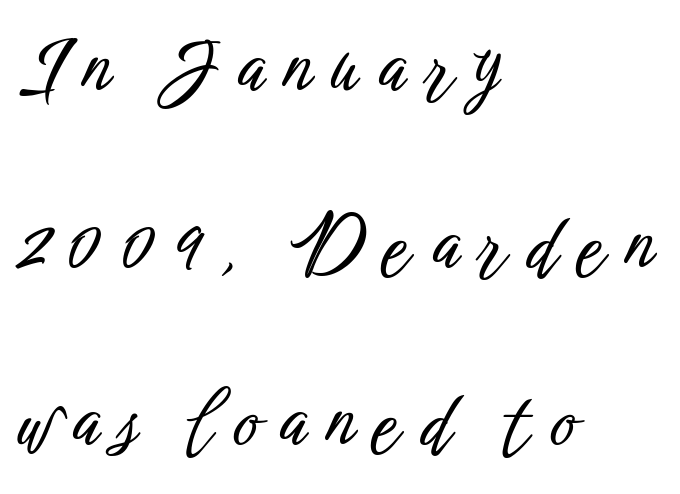
Line spacing here is loose. Notice how the passage keeps a crisp vertical edge on the left only. Spacing verdict: proportional, widths tailored to each character.
